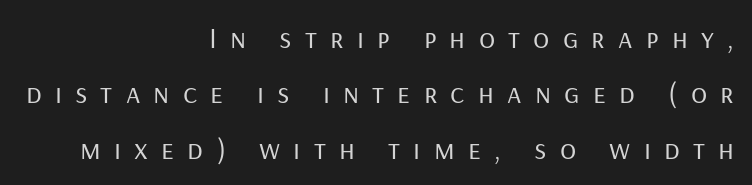
{"serif": "no", "italic": "no", "bold": "no", "weight": "regular", "width": "normal", "stroke_contrast": "low", "x_height": "medium", "monospaced": "no", "underline": "no", "align": "right", "line_spacing_ratio": 1.85, "letter_spacing": "wide", "letter_spacing_em": 0.44, "glyph_px": 30}
